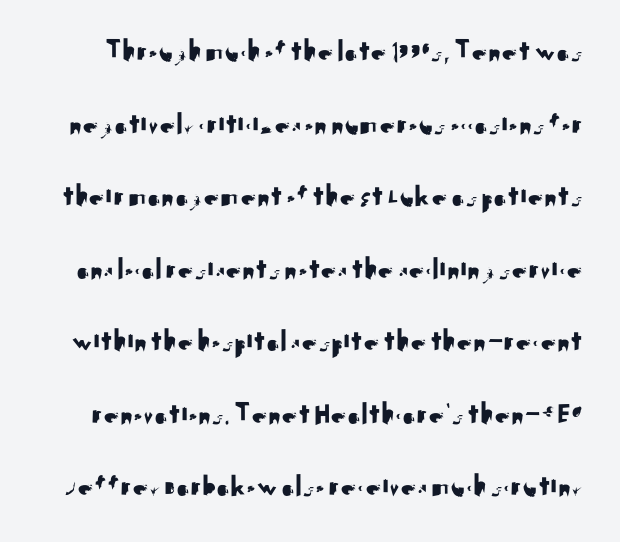
Q: Is the text italic (slanted)? A: No, it is upright.
Q: Is the typeface a serif or a sans-serif typeface? A: Sans-serif.
Q: Is the text underlined? A: No.
Q: Is the spacing between letters normal or unusually wide? A: Normal.
Q: Is the spacing between lines tight, normal or loose? A: Loose.
Q: Width (condensed, normal, or wide)? A: Normal.
Q: Stroke contrast? A: Medium.
Q: x-height? A: Small.
Q: Monospaced? A: No.
